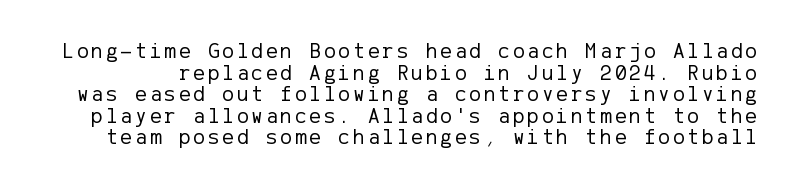
{"italic": "no", "bold": "no", "underline": "no", "line_spacing": "tight", "line_spacing_ratio": 0.98, "glyph_px": 22}
